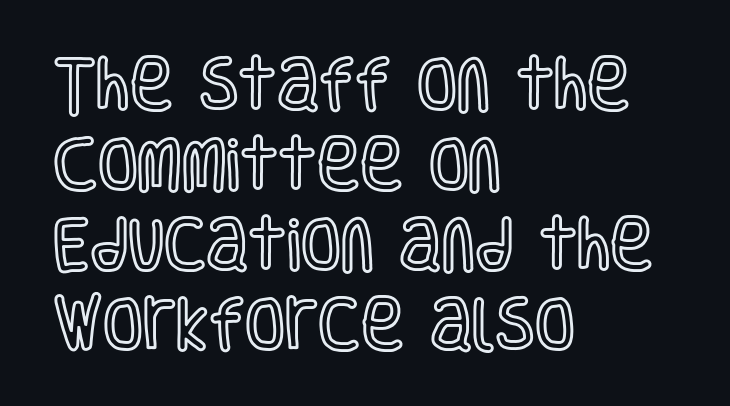
Does the leading feel generous? No, just average. You could call the tracking neutral — neither tight nor loose. Nope, not italic — everything's standing straight. Which margin do the lines hug? The left one — the right edge is uneven. Think of a printed novel: that variable character pitch is what you see here.
